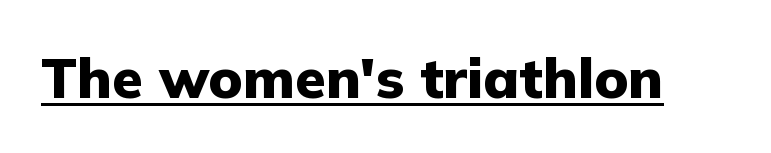
Q: Is the text bold? A: Yes.
Q: Is the text italic (slanted)? A: No, it is upright.
Q: Is the typeface a serif or a sans-serif typeface? A: Sans-serif.
Q: Is the text underlined? A: Yes.
Q: Is the spacing between letters normal or unusually wide? A: Normal.
Q: Width (condensed, normal, or wide)? A: Normal.
Q: Stroke contrast? A: Low.
Q: x-height? A: Medium.
Q: Monospaced? A: No.
